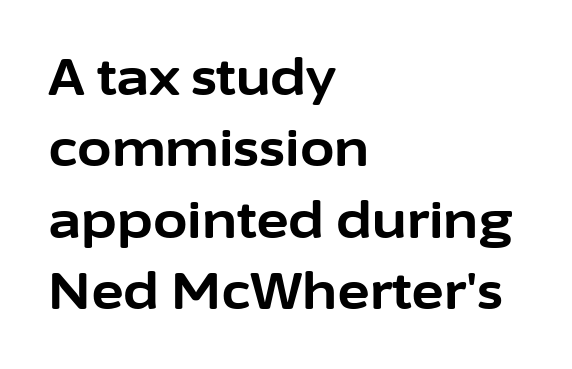
Are there feet on the stems? There aren't — it's a sans. Looks like regular typesetting: each glyph gets only the width it needs. When letters stand straight like this, we call the style roman or upright. Notice how the passage keeps a crisp vertical edge on the left only.
